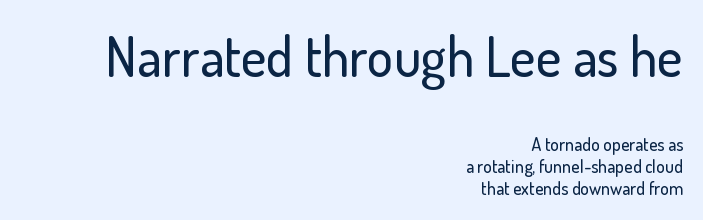
{"serif": "no", "italic": "no", "width": "normal", "stroke_contrast": "low", "x_height": "small", "monospaced": "no", "underline": "no", "align": "right", "line_spacing_ratio": 1.23, "letter_spacing": "normal", "letter_spacing_em": 0.0, "larger_block": "first", "size_ratio": 3.06, "glyph_px": 55}
